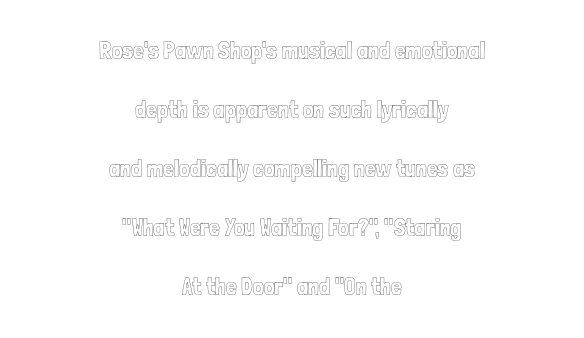
The image shows 24 px text type, upright; set centered, loose line spacing (2.46x), normal letter spacing, not underlined.
